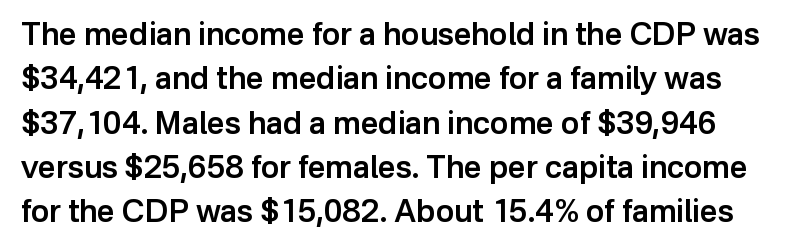
Q: Is the text bold? A: Semi-bold.
Q: Is the text italic (slanted)? A: No, it is upright.
Q: Is the typeface a serif or a sans-serif typeface? A: Sans-serif.
Q: Is the text underlined? A: No.
Q: Is the spacing between letters normal or unusually wide? A: Normal.
Q: Is the spacing between lines tight, normal or loose? A: Normal.
Q: Width (condensed, normal, or wide)? A: Normal.
Q: Stroke contrast? A: Low.
Q: x-height? A: Medium.
Q: Monospaced? A: No.
